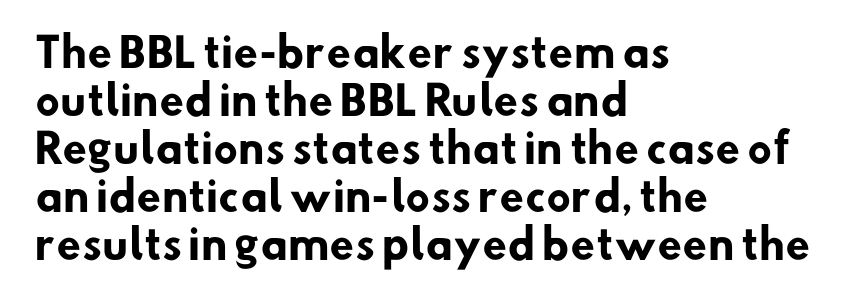
Examine the stroke ends and you'll find no serifs. Varying glyph widths throughout — classic text-font behaviour. Notice how the passage keeps a crisp vertical edge on the left only. Underlining? Definitely not there. Is the letter spacing exaggerated? No — it looks like the ordinary default.
